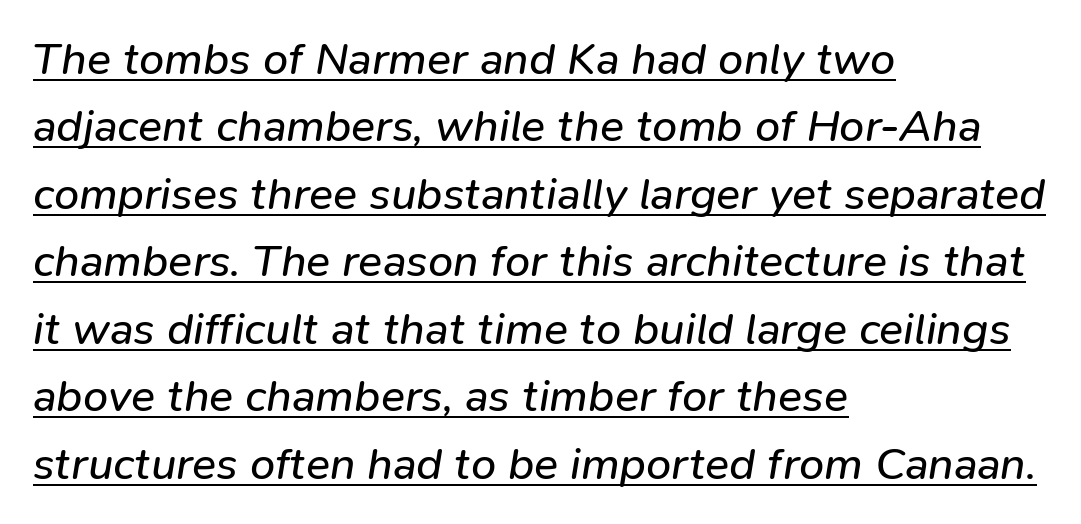
{"italic": "yes", "lean": "right", "slant_degrees": 9, "bold": "no", "weight": "regular", "width": "normal", "stroke_contrast": "low", "x_height": "medium", "monospaced": "no", "underline": "yes", "align": "left", "line_spacing": "normal", "line_spacing_ratio": 1.5, "letter_spacing": "normal", "letter_spacing_em": 0.0, "glyph_px": 45}
